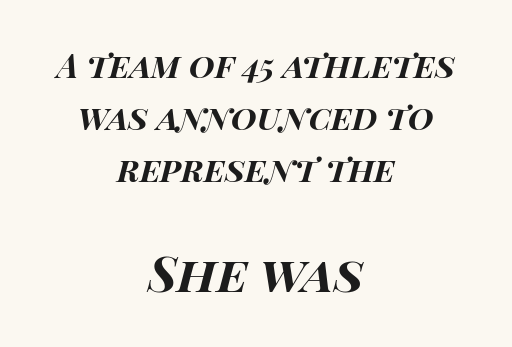
{"italic": "yes", "lean": "right", "slant_degrees": 15, "bold": "yes", "weight": "bold", "width": "wide", "stroke_contrast": "high", "x_height": "large", "monospaced": "no", "underline": "no", "align": "center", "line_spacing": "normal", "line_spacing_ratio": 1.58, "letter_spacing": "normal", "letter_spacing_em": 0.0, "larger_block": "second", "size_ratio": 1.48, "glyph_px": 49}
